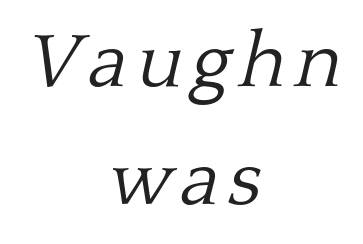
Compared with a typical body face, this is equally light or lighter still. Slant detected: the letters are inclined. The type family on display is of the serif kind. Caption: multi-line text, centered on the measure.
